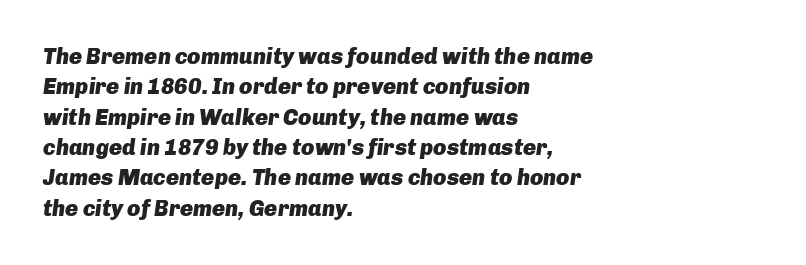
Horizontal alignment here is leftward, the default for most running prose. Italic: yes, the glyphs are oblique. Beneath every word, the page is bare. Words appear dense and cohesive because spacing is normal. These lines carry a lot of weight — the face is fully bold. A normal amount of white space separates one row of letters from the next.
